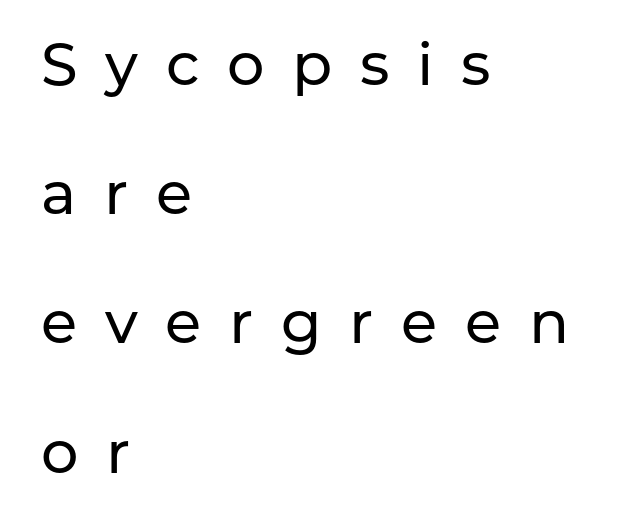
{"serif": "no", "italic": "no", "width": "normal", "stroke_contrast": "low", "x_height": "medium", "monospaced": "no", "underline": "no", "align": "left", "line_spacing": "loose", "line_spacing_ratio": 2.19, "letter_spacing": "wide", "letter_spacing_em": 0.47, "glyph_px": 59}
